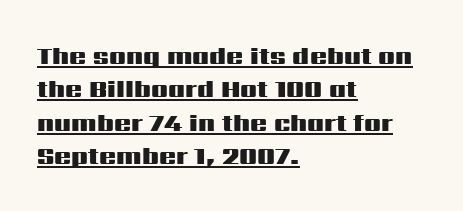
Q: Is the text bold? A: Yes.
Q: Is the text italic (slanted)? A: No, it is upright.
Q: Is the text underlined? A: Yes.
Q: How is the paragraph aligned? A: Left-aligned.
Q: Is the spacing between letters normal or unusually wide? A: Normal.
Q: Is the spacing between lines tight, normal or loose? A: Normal.
